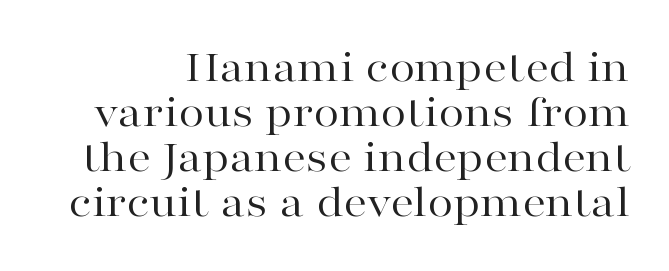
The image shows 47 px regular-weight, wide serif type, upright; set tight line spacing (0.96x), normal letter spacing, not underlined; high stroke contrast and a medium x-height.
